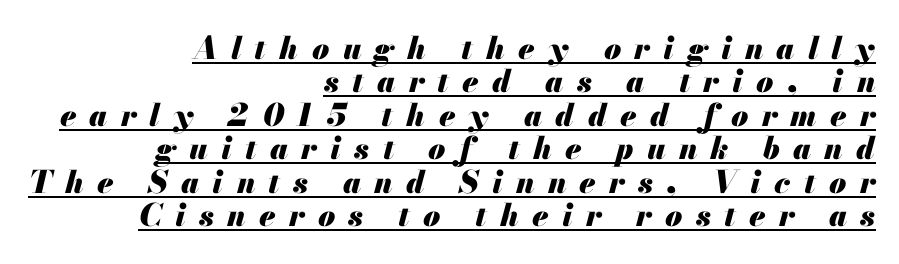
{"italic": "yes", "lean": "right", "slant_degrees": 13, "bold": "yes", "weight": "heavy", "width": "normal", "stroke_contrast": "medium", "x_height": "small", "monospaced": "no", "underline": "yes", "align": "right", "line_spacing": "tight", "line_spacing_ratio": 1.08, "letter_spacing": "wide", "letter_spacing_em": 0.43, "glyph_px": 31}
